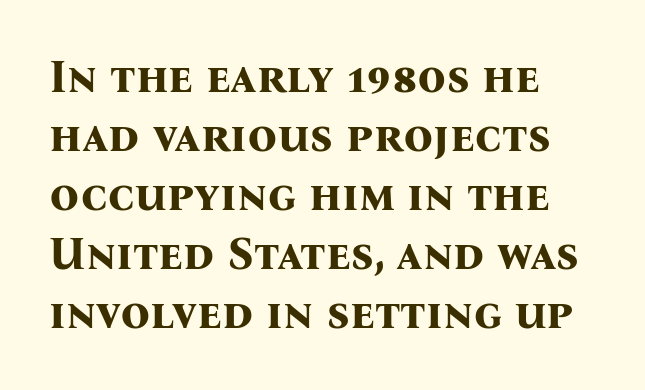
The image shows 46 px bold serif type, upright; set left-aligned, normal line spacing (1.28x), normal letter spacing, not underlined; medium stroke contrast and a medium x-height.
